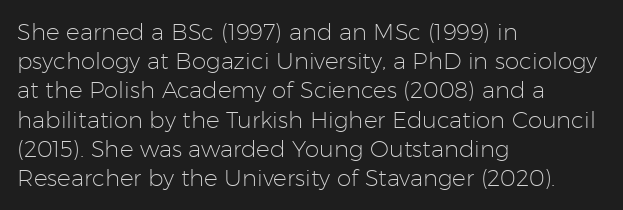
Nothing unusual about the tracking: characters are spaced as the font intends. Caption: multi-line text, flush left, ragged right. How would I describe the line gaps? Plain and ordinary. Unbolded letterforms with no extra heft.
